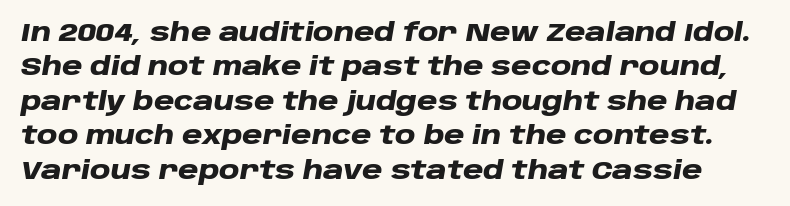
The image shows 25 px bold type, italic (leaning right); set normal line spacing (1.38x), normal letter spacing, not underlined.
